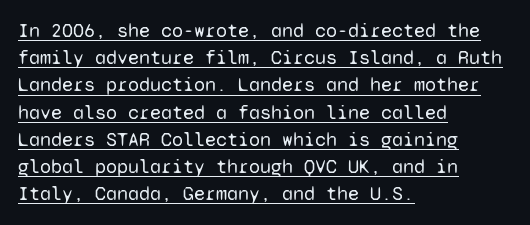
Italic? Not at all — the glyphs are vertical. Spacing between characters is what you'd get straight out of the box. Each new line begins a customary step beneath the previous one. Stroke mass is kept to a normal reading level or below. The rendering anchors every line to the left-hand side.
